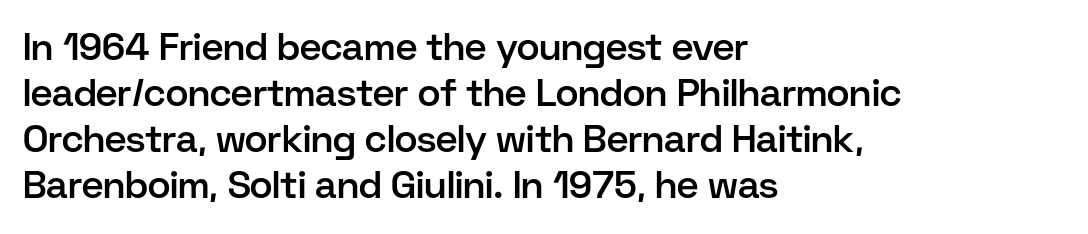
{"serif": "no", "italic": "no", "bold": "semi", "weight": "semibold", "width": "normal", "stroke_contrast": "low", "x_height": "medium", "monospaced": "no", "underline": "no", "align": "left", "line_spacing_ratio": 1.21, "letter_spacing": "normal", "letter_spacing_em": 0.0, "glyph_px": 38}
